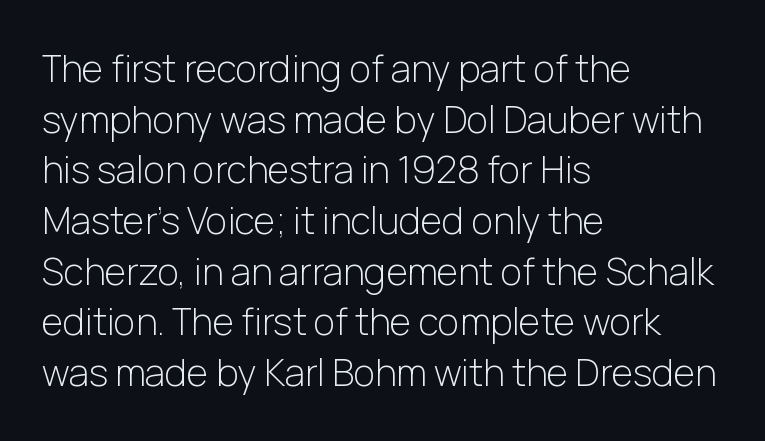
The image shows 37 px light sans-serif type, upright; set left-aligned, normal line spacing (1.37x), normal letter spacing, not underlined; low stroke contrast and a medium x-height.
